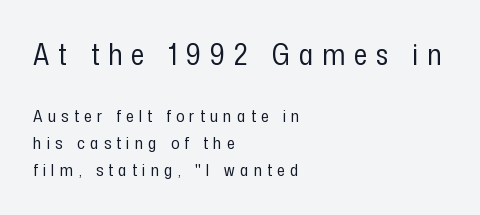
The image shows 29 px regular-weight, condensed sans-serif type, upright; set left-aligned, normal line spacing (1.6x), unusually wide letter spacing (+0.31 em), not underlined; the first (top) block is 1.71x larger; low stroke contrast and a medium x-height.
